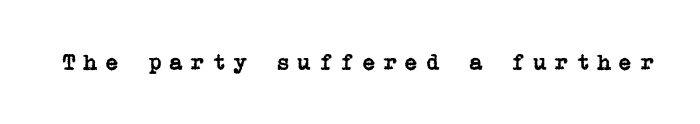
{"italic": "no", "underline": "no", "letter_spacing": "wide", "letter_spacing_em": 0.31, "glyph_px": 23}
